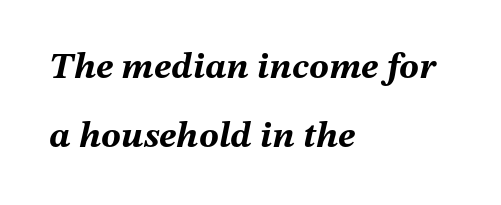
The image shows 37 px bold type, italic (leaning right); set left-aligned, line spacing 1.86x, normal letter spacing, not underlined; medium stroke contrast and a medium x-height.
